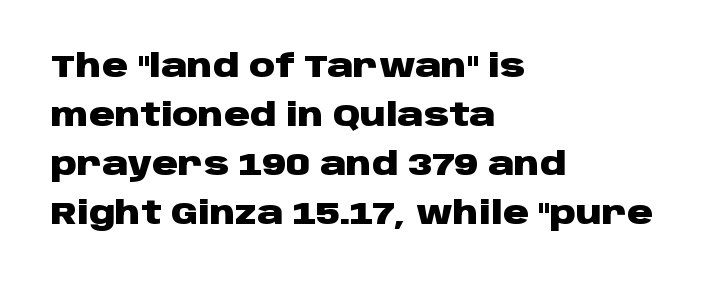
Check where the strokes stop: nothing finishes them off — pure sans. Does the weight exceed regular? Yes, all the way to bold. The area under the type is left untouched. Observe the ordinary spacing: letters are neighbours, not strangers. The letters stand straight up with perfectly vertical stems.
